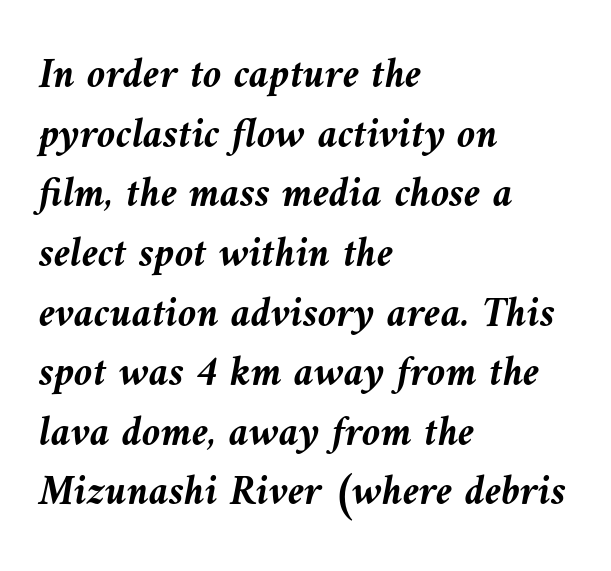
{"italic": "yes", "lean": "left", "slant_degrees": 9, "bold": "yes", "weight": "semibold", "width": "normal", "stroke_contrast": "medium", "x_height": "medium", "monospaced": "no", "underline": "no", "align": "left", "line_spacing": "normal", "line_spacing_ratio": 1.42, "letter_spacing": "normal", "letter_spacing_em": 0.0, "glyph_px": 42}
